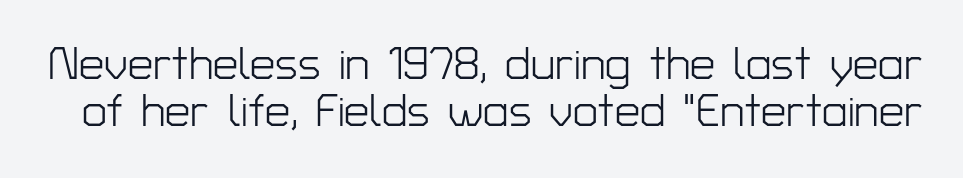
The image shows 45 px light sans-serif type, upright; set tight line spacing (1.05x), normal letter spacing, not underlined; low stroke contrast and a medium x-height.
